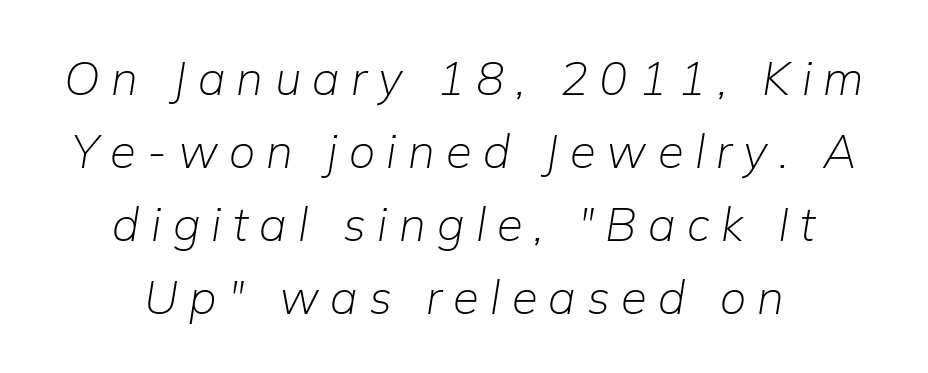
{"italic": "yes", "lean": "right", "slant_degrees": 9, "bold": "no", "weight": "light", "width": "normal", "stroke_contrast": "low", "x_height": "medium", "monospaced": "no", "underline": "no", "align": "center", "line_spacing": "normal", "line_spacing_ratio": 1.55, "letter_spacing": "wide", "letter_spacing_em": 0.24, "glyph_px": 47}
